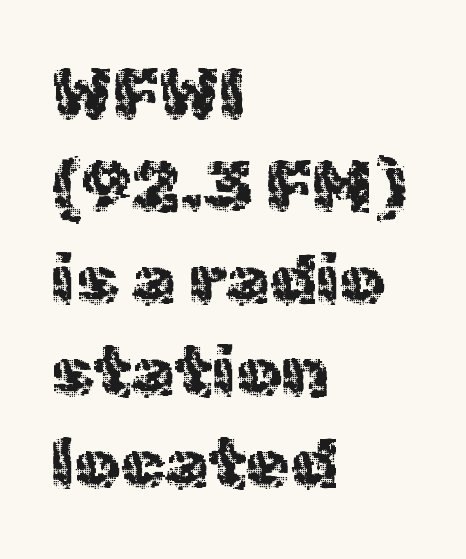
{"serif": "no", "italic": "no", "bold": "no", "weight": "regular", "width": "normal", "x_height": "medium", "monospaced": "no", "underline": "no", "align": "left", "line_spacing": "normal", "line_spacing_ratio": 1.3, "letter_spacing": "normal", "letter_spacing_em": 0.0, "glyph_px": 71}
